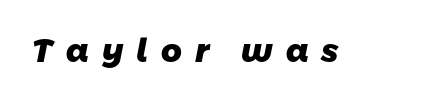
Q: Is the text bold? A: Yes.
Q: Is the typeface a serif or a sans-serif typeface? A: Sans-serif.
Q: Is the text underlined? A: No.
Q: Is the spacing between letters normal or unusually wide? A: Unusually wide.
Q: Width (condensed, normal, or wide)? A: Normal.
Q: Stroke contrast? A: Low.
Q: x-height? A: Medium.
Q: Monospaced? A: No.
